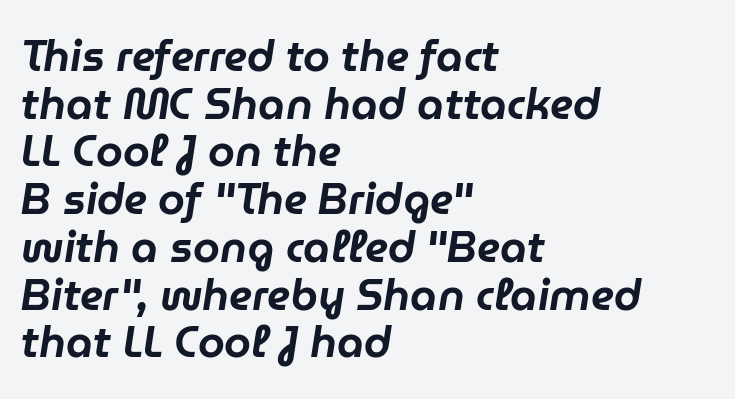
{"italic": "yes", "lean": "right", "slant_degrees": 9, "width": "normal", "stroke_contrast": "low", "x_height": "medium", "monospaced": "no", "underline": "no", "align": "left", "line_spacing": "tight", "line_spacing_ratio": 1.11, "letter_spacing": "normal", "letter_spacing_em": 0.0, "glyph_px": 43}
